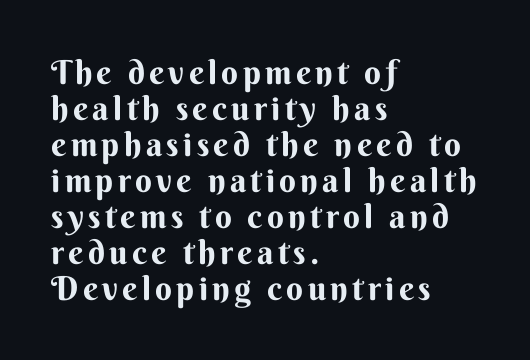
Q: Is the text italic (slanted)? A: No, it is upright.
Q: Is the typeface a serif or a sans-serif typeface? A: Sans-serif.
Q: Is the text underlined? A: No.
Q: How is the paragraph aligned? A: Left-aligned.
Q: Is the spacing between lines tight, normal or loose? A: Tight.
Q: Width (condensed, normal, or wide)? A: Normal.
Q: Stroke contrast? A: Medium.
Q: x-height? A: Small.
Q: Monospaced? A: No.
